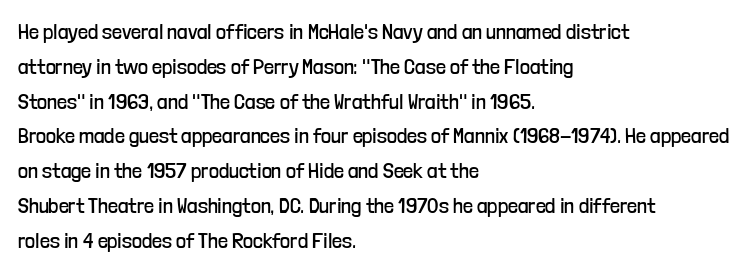
{"italic": "no", "bold": "no", "underline": "no", "align": "left", "line_spacing": "normal", "line_spacing_ratio": 1.58, "letter_spacing": "normal", "letter_spacing_em": 0.0, "glyph_px": 22}
